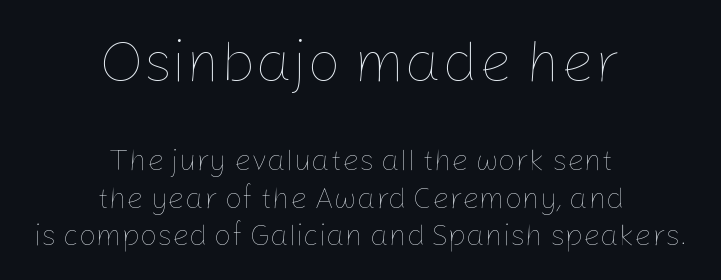
The image shows 59 px thin type, upright; set centered, line spacing 1.24x, normal letter spacing, not underlined; the first (top) block is 1.97x larger; low stroke contrast and a medium x-height.
